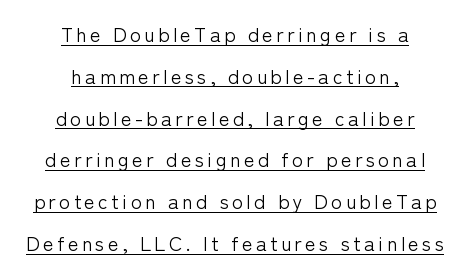
Q: Is the text bold? A: No.
Q: Is the text italic (slanted)? A: No, it is upright.
Q: Is the text underlined? A: Yes.
Q: How is the paragraph aligned? A: Centered.
Q: Is the spacing between lines tight, normal or loose? A: Loose.
